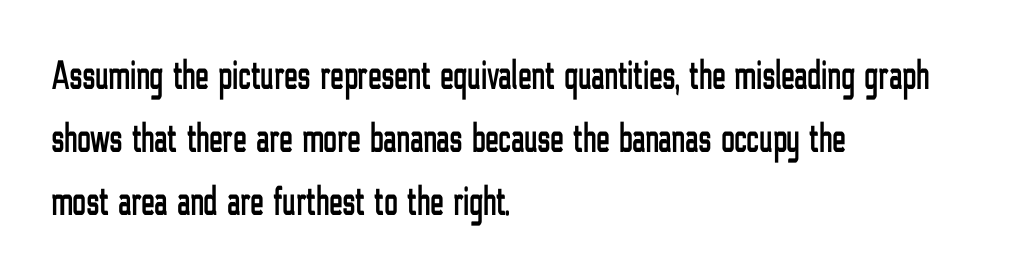
In terms of posture, this sample is upright. The words here are not underlined. Compared with typical paragraphs, the rows here are spaced about the same. Tracking value appears to be zero — textbook default spacing. Compared with a centered layout, this one pins lines to the left instead. Proportional: the letters do not fall into vertical columns.
